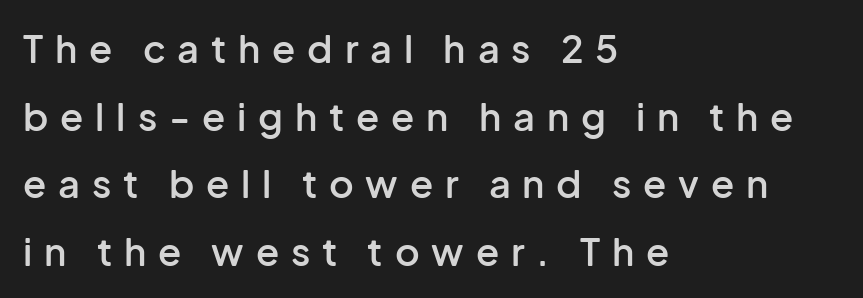
The image shows 38 px semibold sans-serif type, upright; set left-aligned, line spacing 1.78x, unusually wide letter spacing (+0.31 em), not underlined; low stroke contrast and a medium x-height.
